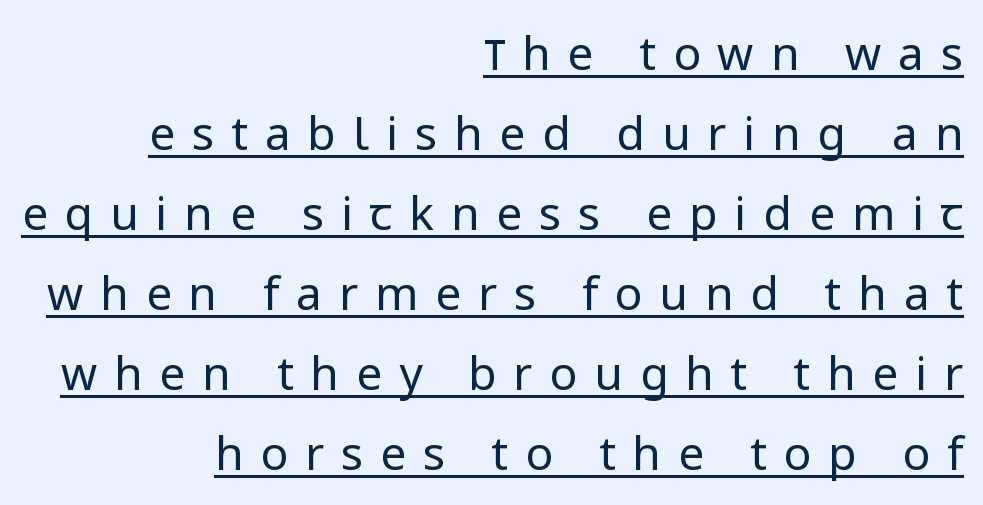
The type family on display is of the sans-serif kind. This is roman type, the default non-slanted kind. Each word looks stretched out because of the extra space between its letters. A student would call this right alignment; a typographer would say flush right, rag left. Spacing verdict: proportional, widths tailored to each character.
